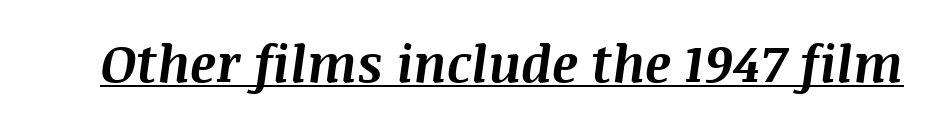
{"italic": "yes", "lean": "right", "slant_degrees": 8, "bold": "yes", "weight": "bold", "width": "normal", "stroke_contrast": "medium", "x_height": "large", "monospaced": "no", "underline": "yes", "letter_spacing": "normal", "letter_spacing_em": 0.0, "glyph_px": 51}
